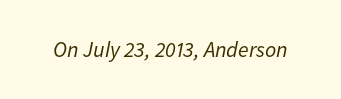
{"italic": "yes", "lean": "right", "slant_degrees": 11, "bold": "no", "underline": "no", "letter_spacing": "normal", "letter_spacing_em": 0.0, "glyph_px": 22}
